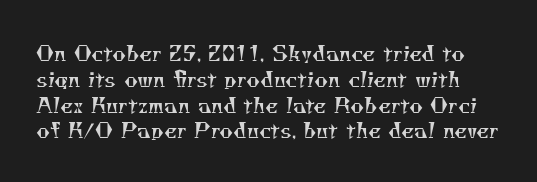
Q: Is the text bold? A: No.
Q: Is the text underlined? A: No.
Q: Is the spacing between letters normal or unusually wide? A: Normal.
